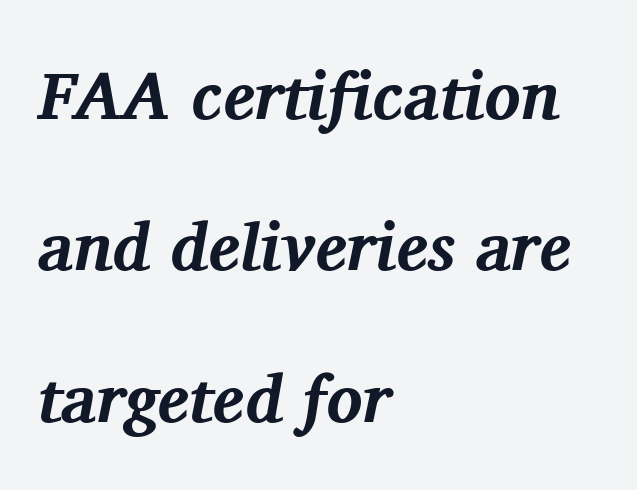
The image shows 67 px bold serif type, italic (leaning right); set left-aligned, loose line spacing (2.26x), normal letter spacing, not underlined; medium stroke contrast and a medium x-height.
